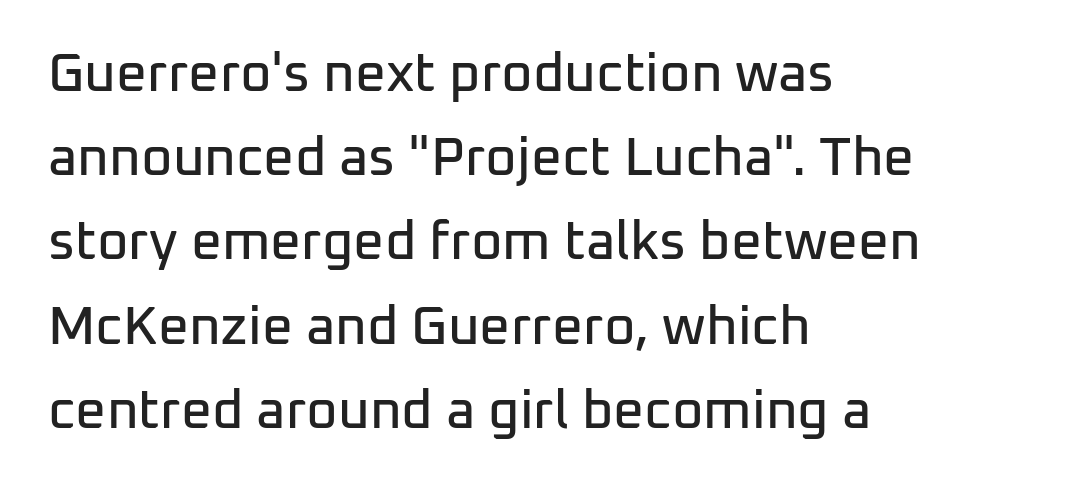
Q: Is the text italic (slanted)? A: No, it is upright.
Q: Is the typeface a serif or a sans-serif typeface? A: Sans-serif.
Q: Is the text underlined? A: No.
Q: How is the paragraph aligned? A: Left-aligned.
Q: Is the spacing between letters normal or unusually wide? A: Normal.
Q: Is the spacing between lines tight, normal or loose? A: Normal.
Q: Width (condensed, normal, or wide)? A: Normal.
Q: Stroke contrast? A: Low.
Q: x-height? A: Medium.
Q: Monospaced? A: No.
